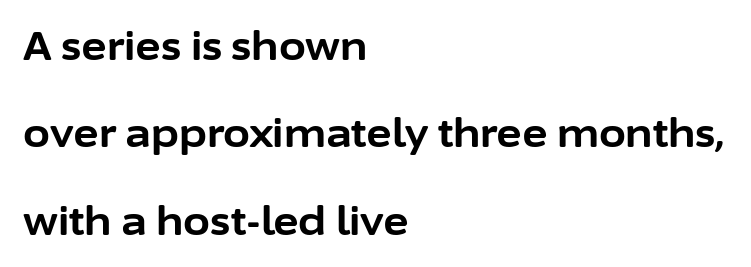
Q: Is the text bold? A: Yes.
Q: Is the text italic (slanted)? A: No, it is upright.
Q: Is the typeface a serif or a sans-serif typeface? A: Sans-serif.
Q: Is the text underlined? A: No.
Q: How is the paragraph aligned? A: Left-aligned.
Q: Is the spacing between letters normal or unusually wide? A: Normal.
Q: Is the spacing between lines tight, normal or loose? A: Loose.
Q: Width (condensed, normal, or wide)? A: Normal.
Q: Stroke contrast? A: Low.
Q: x-height? A: Medium.
Q: Monospaced? A: No.
